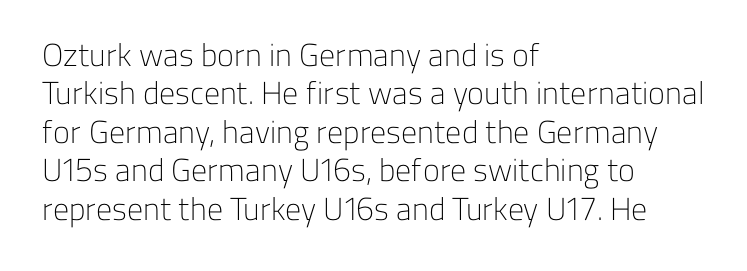
The image shows 32 px light sans-serif type, upright; set left-aligned, line spacing 1.2x, normal letter spacing, not underlined; low stroke contrast and a medium x-height.
